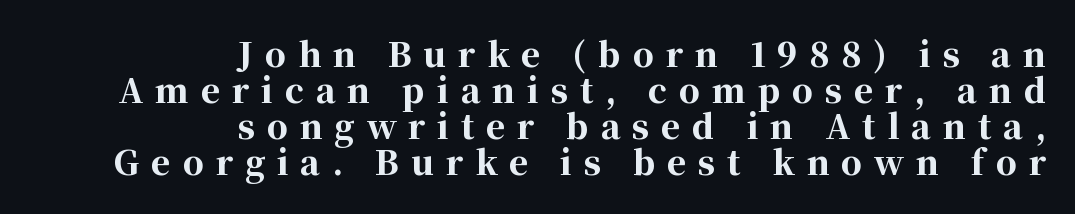
{"serif": "yes", "italic": "no", "bold": "yes", "weight": "bold", "width": "normal", "stroke_contrast": "high", "x_height": "medium", "monospaced": "no", "underline": "no", "align": "right", "line_spacing": "tight", "line_spacing_ratio": 1.09, "letter_spacing": "wide", "letter_spacing_em": 0.36, "glyph_px": 33}
